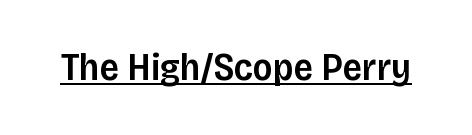
Every stem runs plumb, perpendicular to the baseline. Glyph-to-glyph distance matches everyday printed text. The passage shown is typeset with a sans-serif family. Compared with undecorated copy, this sample adds a rule below the words. In terms of weight, the rendering is demibold, just under bold. A typesetter would call this proportional, since set widths differ per character.
